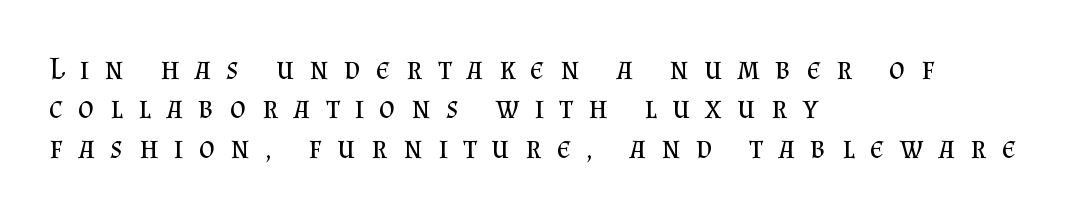
Unmarked baselines from the first word to the last. The line-height multiplier appears to be the usual default. The font sits on the lighter half of the weight spectrum, regular included. If you drew a ruler down the left edge, every line would touch it. Between one letter and the next there's a generous, obvious gap.
